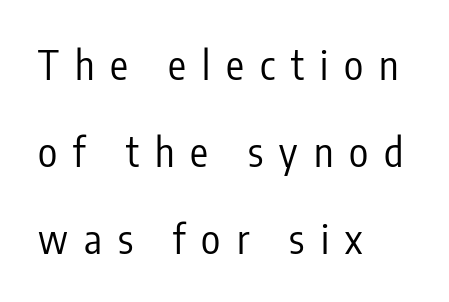
No heavy texture on the line: the type isn't bold. When letters stand straight like this, we call the style roman or upright. What kind of face is this? One without serifs — a sans. This rendering features lettering with no underline. This sample has the flowing, uneven cadence of proportional lettering.
